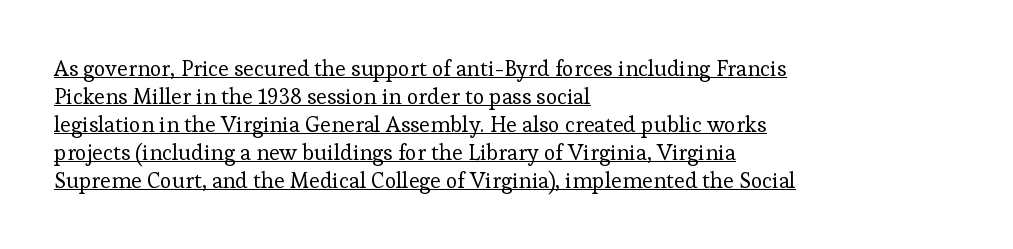
Leading: standard. This sample is left-justified, so line endings fall wherever the words run out. In terms of letterspacing, this is plain default setting. Somebody hit Ctrl+U on this one — the words are underlined. Italic? Not at all — the glyphs are vertical. Heft: none added — not bold.
